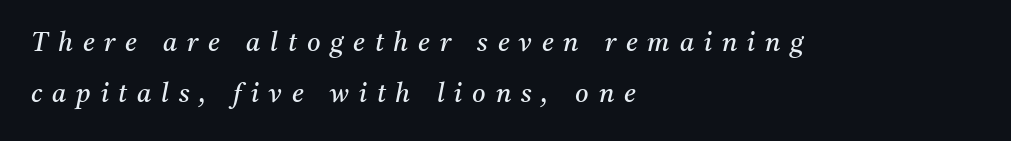
The image shows 26 px text type, italic (leaning right); set left-aligned, loose line spacing (1.98x), unusually wide letter spacing (+0.38 em), not underlined.
